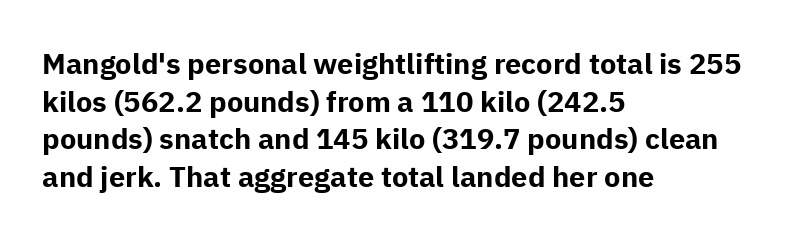
Q: Is the text bold? A: Yes.
Q: Is the text italic (slanted)? A: No, it is upright.
Q: Is the typeface a serif or a sans-serif typeface? A: Sans-serif.
Q: Is the text underlined? A: No.
Q: How is the paragraph aligned? A: Left-aligned.
Q: Is the spacing between letters normal or unusually wide? A: Normal.
Q: Is the spacing between lines tight, normal or loose? A: Normal.
Q: Width (condensed, normal, or wide)? A: Normal.
Q: Stroke contrast? A: Low.
Q: x-height? A: Medium.
Q: Monospaced? A: No.
